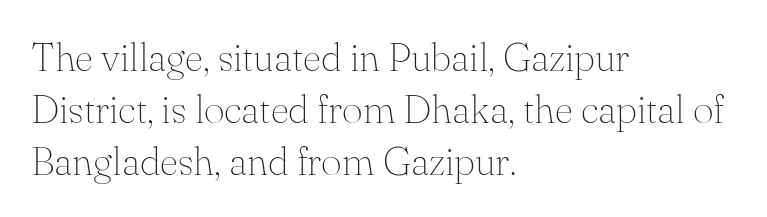
Q: Is the text bold? A: No.
Q: Is the text italic (slanted)? A: No, it is upright.
Q: Is the typeface a serif or a sans-serif typeface? A: Serif.
Q: Is the text underlined? A: No.
Q: How is the paragraph aligned? A: Left-aligned.
Q: Is the spacing between letters normal or unusually wide? A: Normal.
Q: Is the spacing between lines tight, normal or loose? A: Normal.
Q: Width (condensed, normal, or wide)? A: Normal.
Q: Stroke contrast? A: Medium.
Q: x-height? A: Small.
Q: Monospaced? A: No.
